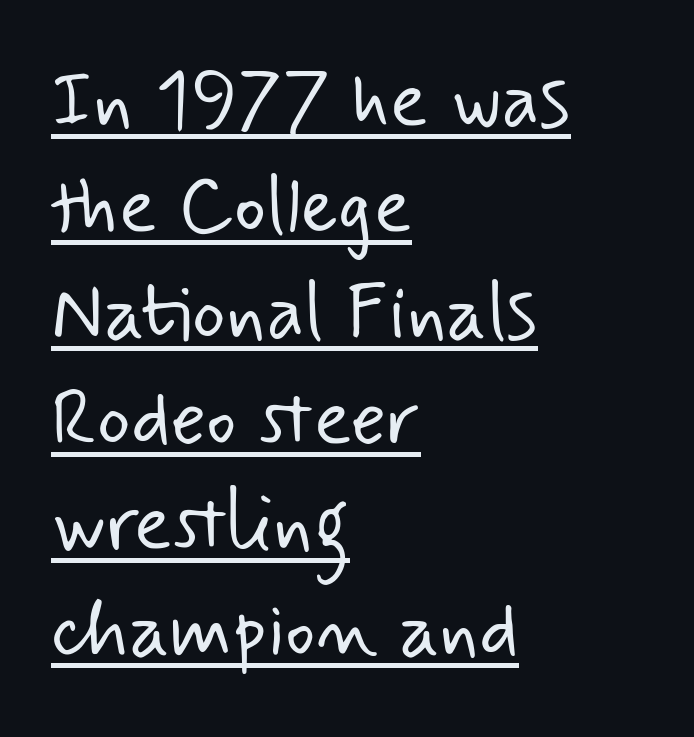
Which margin do the lines hug? The left one — the right edge is uneven. Is the letter spacing exaggerated? No — it looks like the ordinary default. The passage shown is typeset with a sans-serif family. A typesetter would call this proportional, since set widths differ per character. Glance below the letters and you will spot a drawn line. Stroke mass is kept to a normal reading level or below.
